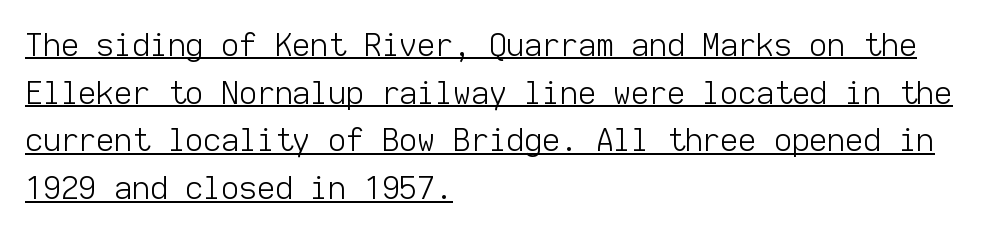
{"serif": "no", "italic": "no", "bold": "no", "weight": "light", "width": "normal", "stroke_contrast": "low", "x_height": "medium", "monospaced": "yes", "underline": "yes", "align": "left", "line_spacing": "normal", "line_spacing_ratio": 1.54, "letter_spacing": "normal", "letter_spacing_em": 0.0, "glyph_px": 31}
